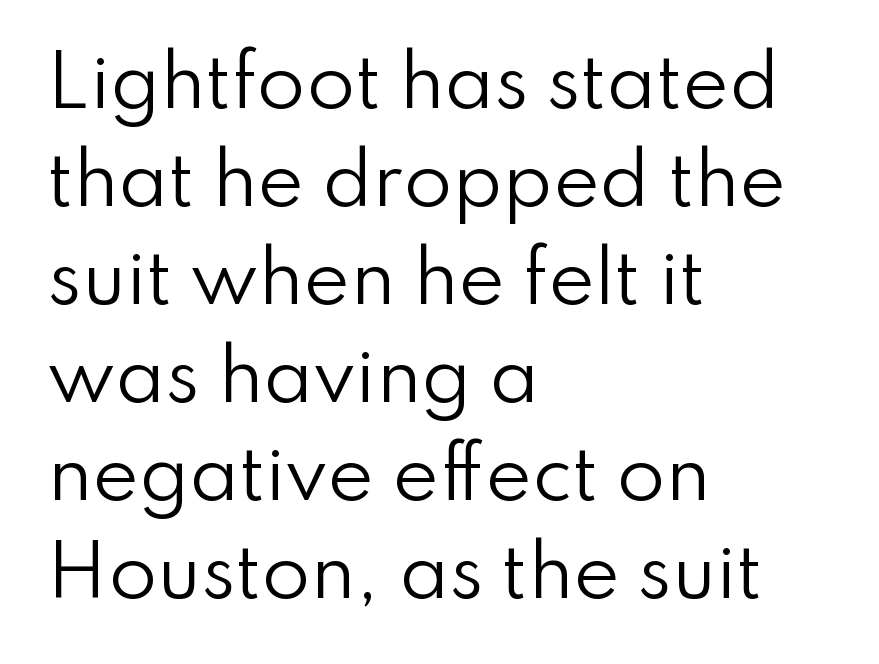
Q: Is the text bold? A: No.
Q: Is the text italic (slanted)? A: No, it is upright.
Q: Is the typeface a serif or a sans-serif typeface? A: Sans-serif.
Q: Is the text underlined? A: No.
Q: How is the paragraph aligned? A: Left-aligned.
Q: Is the spacing between letters normal or unusually wide? A: Normal.
Q: Is the spacing between lines tight, normal or loose? A: Normal.
Q: Width (condensed, normal, or wide)? A: Normal.
Q: Stroke contrast? A: Low.
Q: x-height? A: Small.
Q: Monospaced? A: No.
